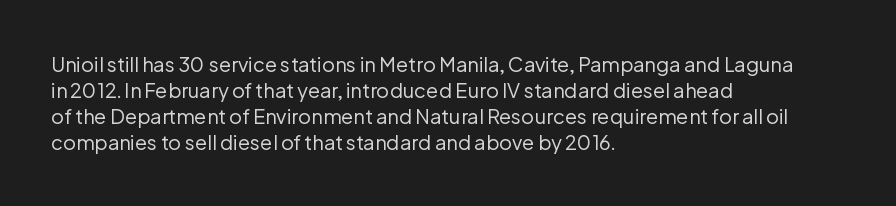
The image shows 20 px text type, upright; set left-aligned, normal line spacing (1.3x), normal letter spacing, not underlined.
